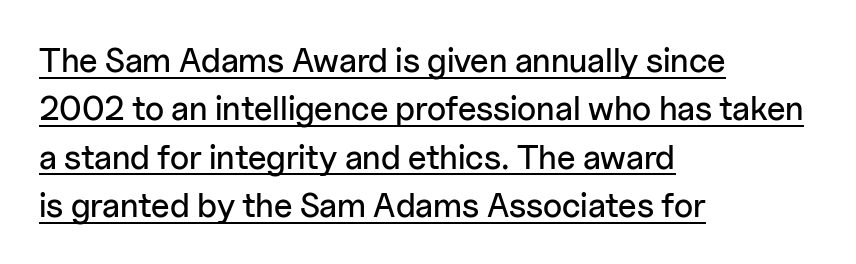
Short note: letters normally spaced. Varying glyph widths throughout — classic text-font behaviour. Nope, no serifs anywhere on these letters. Like a heading marked for emphasis, these lines bear an underscore.
